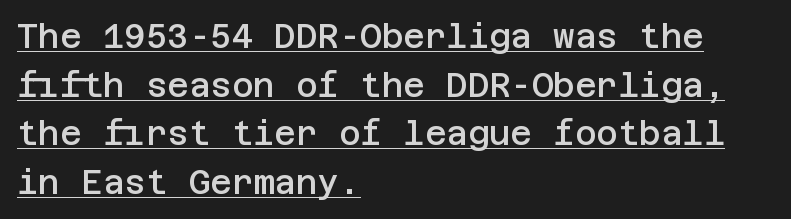
Tracking value appears to be zero — textbook default spacing. When letters stand straight like this, we call the style roman or upright. Check where the strokes stop: nothing finishes them off — pure sans. Regarding leading, the lines here are spaced in the standard way. The text block is weighted toward the left margin, trailing off unevenly rightward.
